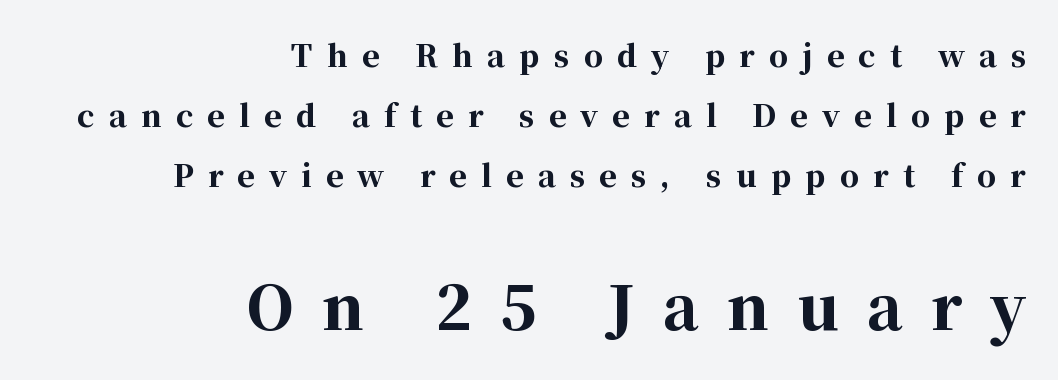
The image shows 60 px bold serif type, upright; set right-aligned, loose line spacing (2.0x), unusually wide letter spacing (+0.47 em), not underlined; the second (bottom) block is 2.0x larger; high stroke contrast and a medium x-height.
